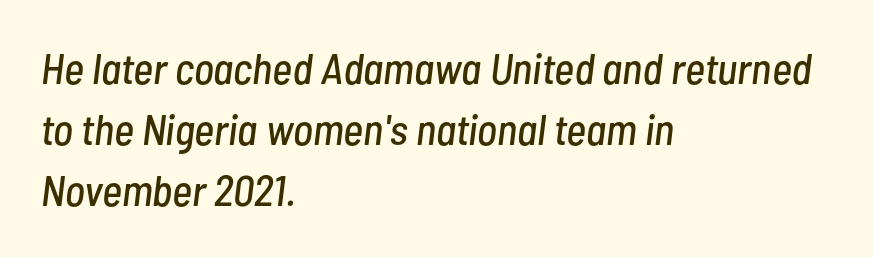
Q: Is the text italic (slanted)? A: Yes, it leans right by about 7 degrees.
Q: Is the text underlined? A: No.
Q: How is the paragraph aligned? A: Left-aligned.
Q: Is the spacing between letters normal or unusually wide? A: Normal.
Q: Is the spacing between lines tight, normal or loose? A: Normal.
Q: Width (condensed, normal, or wide)? A: Condensed.
Q: Stroke contrast? A: Low.
Q: x-height? A: Medium.
Q: Monospaced? A: No.
